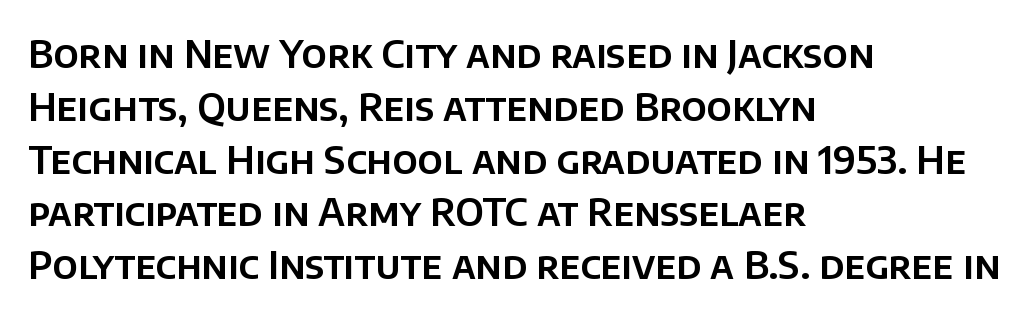
{"serif": "no", "italic": "no", "width": "normal", "stroke_contrast": "low", "x_height": "large", "monospaced": "no", "underline": "no", "align": "left", "line_spacing": "normal", "line_spacing_ratio": 1.39, "letter_spacing": "normal", "letter_spacing_em": 0.0, "glyph_px": 38}
